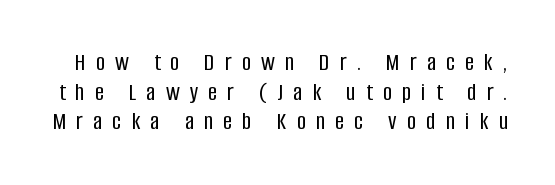
Q: Is the text italic (slanted)? A: No, it is upright.
Q: Is the text underlined? A: No.
Q: Is the spacing between letters normal or unusually wide? A: Unusually wide.
